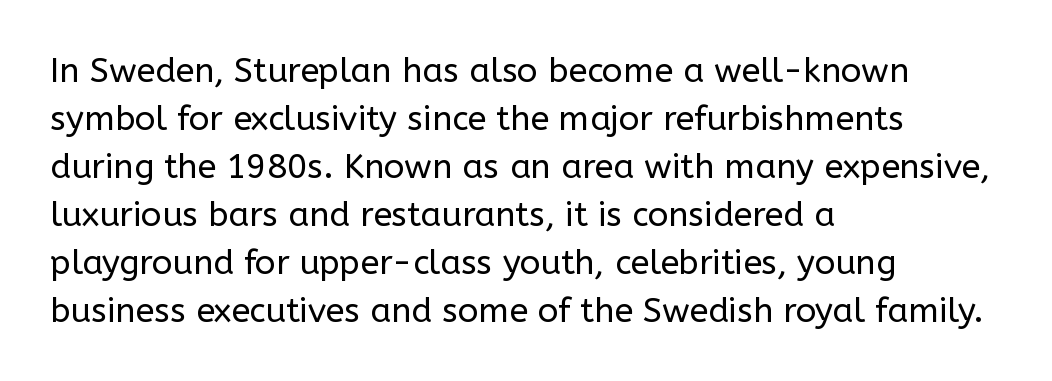
The image shows 34 px regular-weight sans-serif type, upright; set left-aligned, normal line spacing (1.41x), normal letter spacing, not underlined; low stroke contrast and a medium x-height.
